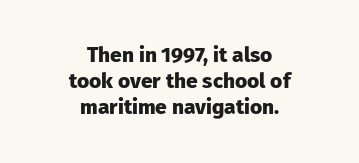
The image shows 21 px bold type, upright; set centered, normal line spacing (1.25x), normal letter spacing, not underlined.
